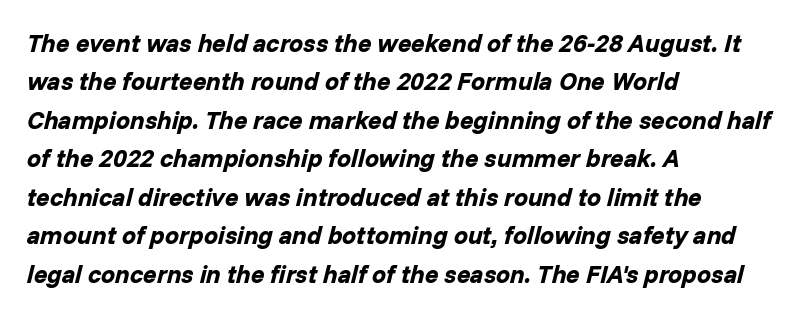
Q: Is the text bold? A: Yes.
Q: Is the text italic (slanted)? A: Yes, it leans right by about 14 degrees.
Q: Is the text underlined? A: No.
Q: How is the paragraph aligned? A: Left-aligned.
Q: Is the spacing between letters normal or unusually wide? A: Normal.
Q: Is the spacing between lines tight, normal or loose? A: Normal.
